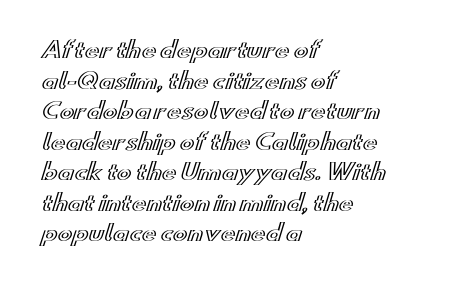
The image shows 22 px text type; set left-aligned, normal line spacing (1.39x), normal letter spacing, not underlined.
